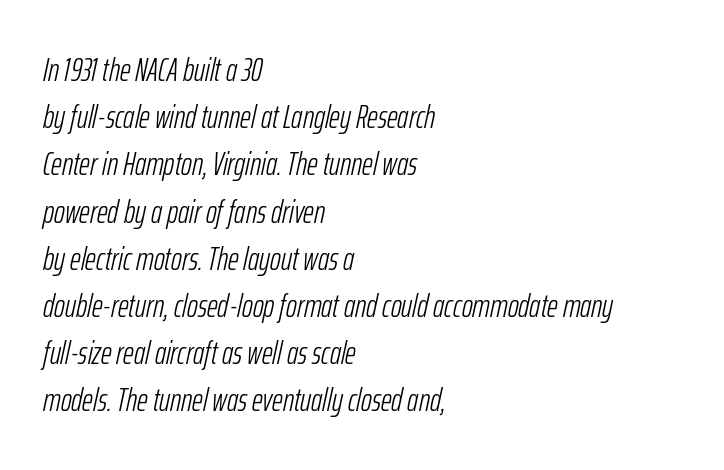
{"italic": "yes", "lean": "right", "slant_degrees": 12, "bold": "no", "weight": "light", "width": "condensed", "stroke_contrast": "low", "x_height": "medium", "monospaced": "no", "underline": "no", "align": "left", "line_spacing": "normal", "line_spacing_ratio": 1.43, "letter_spacing": "normal", "letter_spacing_em": 0.0, "glyph_px": 33}
